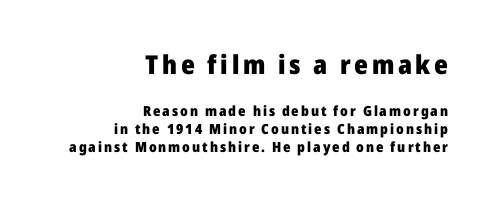
The image shows 26 px bold type, upright; set right-aligned, normal line spacing (1.3x), not underlined; the first (top) block is 1.86x larger.
